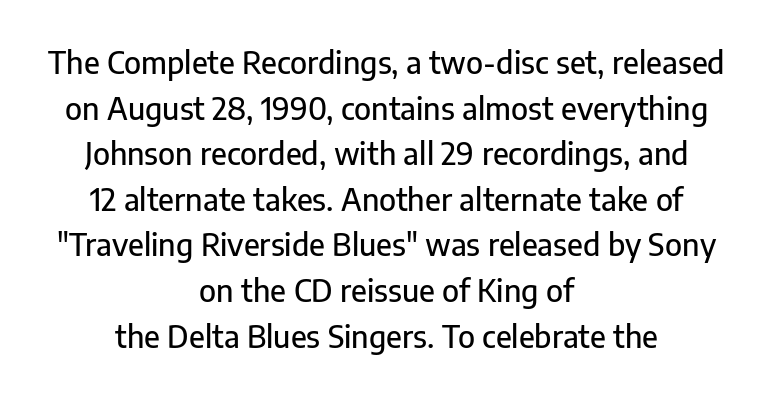
Q: Is the text italic (slanted)? A: No, it is upright.
Q: Is the typeface a serif or a sans-serif typeface? A: Sans-serif.
Q: Is the text underlined? A: No.
Q: How is the paragraph aligned? A: Centered.
Q: Is the spacing between letters normal or unusually wide? A: Normal.
Q: Is the spacing between lines tight, normal or loose? A: Normal.
Q: Width (condensed, normal, or wide)? A: Normal.
Q: Stroke contrast? A: Low.
Q: x-height? A: Medium.
Q: Monospaced? A: No.
